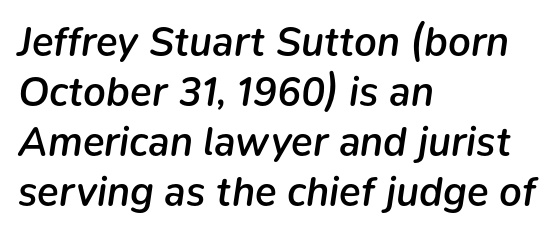
Each new line begins a customary step beneath the previous one. These lines keep a tight, regular rhythm from letter to letter. These lines were composed using italics. Just letters on the line, the space beneath them empty. Notice how the passage keeps a crisp vertical edge on the left only. Is this a fixed-width face? No — the glyphs have proportional, varying widths.
